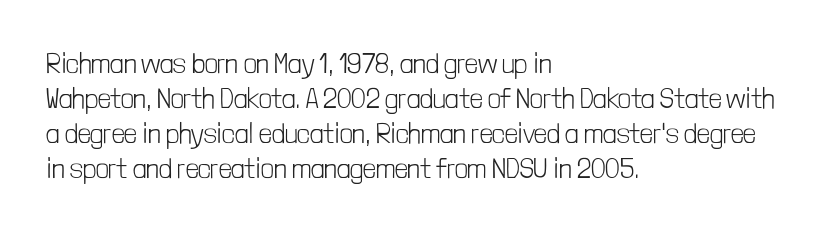
The image shows 28 px light, condensed sans-serif type, upright; set left-aligned, normal line spacing (1.25x), normal letter spacing, not underlined; low stroke contrast and a medium x-height.
